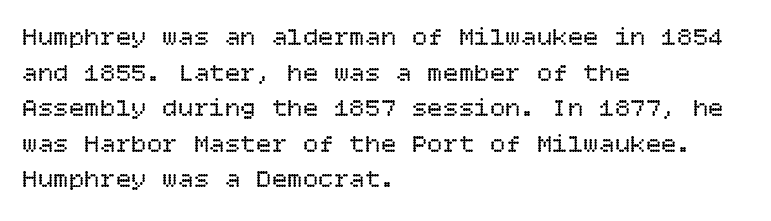
Q: Is the text bold? A: No.
Q: Is the text italic (slanted)? A: No, it is upright.
Q: Is the text underlined? A: No.
Q: How is the paragraph aligned? A: Left-aligned.
Q: Is the spacing between letters normal or unusually wide? A: Normal.
Q: Is the spacing between lines tight, normal or loose? A: Normal.
